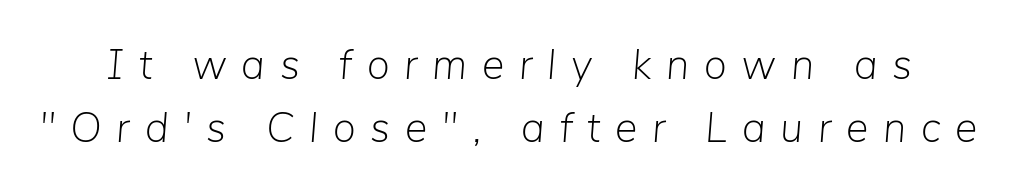
Heft: none added — not bold. Designer's note — italics engaged. Beneath every word, the page is bare. Baseline-to-baseline distance is the conventional proportion of letter height. How are the letters spaced? Widely, with obvious added tracking.
